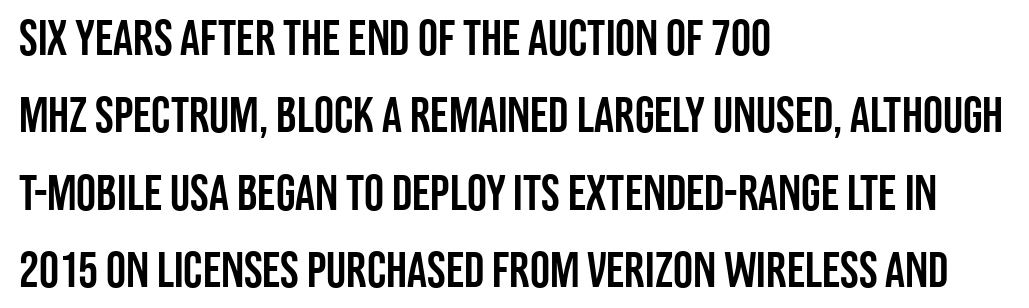
Q: Is the text italic (slanted)? A: No, it is upright.
Q: Is the typeface a serif or a sans-serif typeface? A: Sans-serif.
Q: Is the text underlined? A: No.
Q: How is the paragraph aligned? A: Left-aligned.
Q: Is the spacing between letters normal or unusually wide? A: Normal.
Q: Is the spacing between lines tight, normal or loose? A: Normal.
Q: Width (condensed, normal, or wide)? A: Condensed.
Q: Stroke contrast? A: Low.
Q: x-height? A: Large.
Q: Monospaced? A: No.
